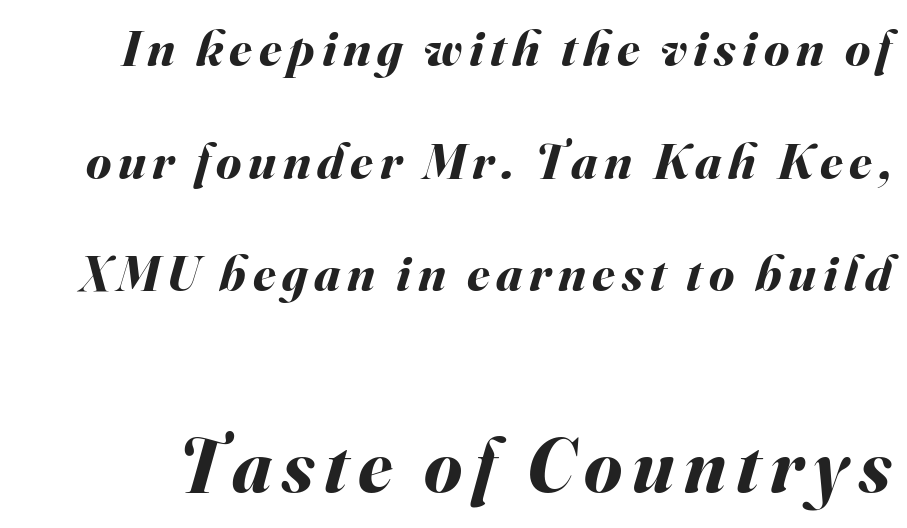
{"italic": "yes", "lean": "right", "slant_degrees": 16, "bold": "yes", "weight": "bold", "width": "normal", "stroke_contrast": "medium", "x_height": "small", "monospaced": "no", "underline": "no", "line_spacing": "loose", "line_spacing_ratio": 2.21, "larger_block": "second", "size_ratio": 1.51, "glyph_px": 77}
